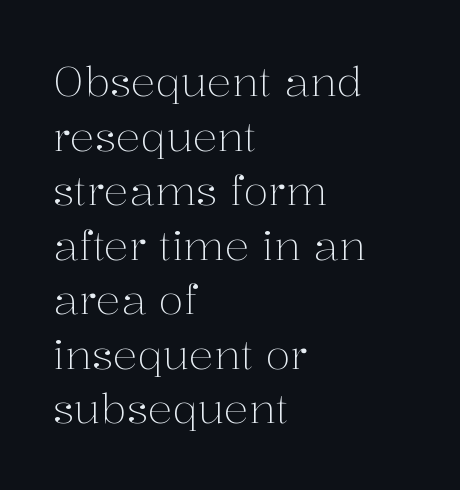
The image shows 41 px light serif type, upright; set left-aligned, normal line spacing (1.33x), normal letter spacing, not underlined; medium stroke contrast and a medium x-height.
